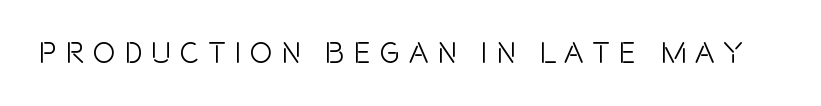
The image shows 30 px condensed sans-serif type, upright; set unusually wide letter spacing (+0.29 em), not underlined; a large x-height.
